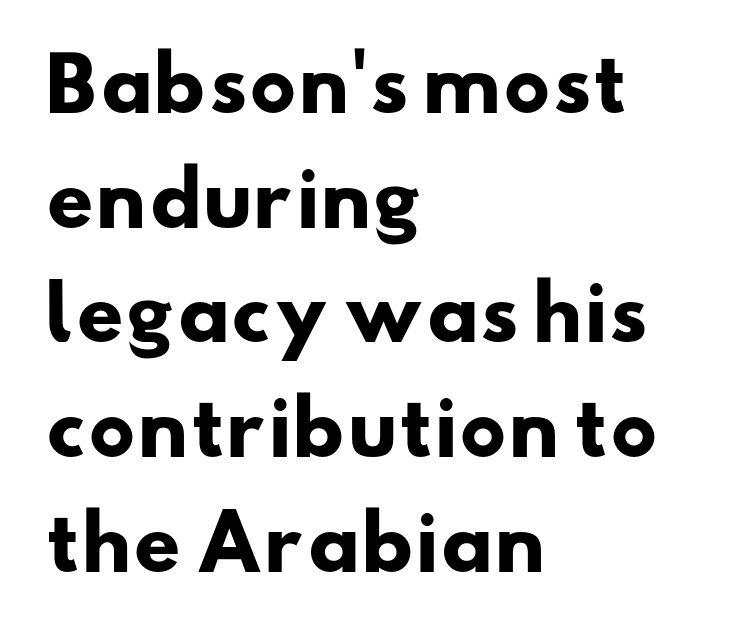
The image shows 74 px heavy, wide sans-serif type; set left-aligned, normal line spacing (1.55x), normal letter spacing, not underlined; low stroke contrast and a small x-height.
